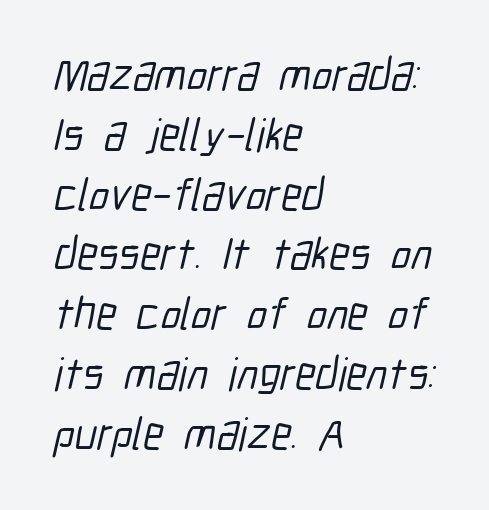
The designer went with a sans here, leaving each stem footless. One-word summary of the alignment: left. A typesetter would call this zero additional tracking. The rendering uses natural spacing where letterforms have individual widths. Normally led — the rows are evenly, conventionally spaced.
